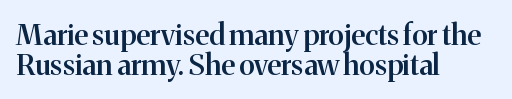
{"serif": "yes", "italic": "no", "bold": "semi", "weight": "semibold", "width": "normal", "stroke_contrast": "medium", "x_height": "medium", "monospaced": "no", "underline": "no", "align": "left", "line_spacing": "tight", "line_spacing_ratio": 1.03, "letter_spacing": "normal", "letter_spacing_em": 0.0, "glyph_px": 29}
